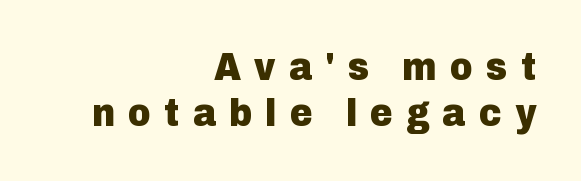
You could not count columns in this text — the font is proportionally spaced. Descenders hang freely into open space. Nope, no serifs anywhere on these letters. Alignment: flush right. This is roman type, the default non-slanted kind. Is the letter spacing exaggerated? Yes — the characters are pushed far apart.
